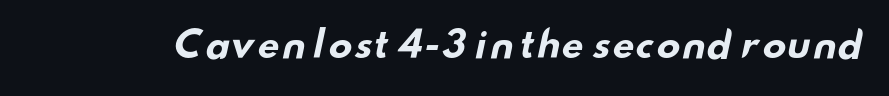
The image shows 36 px bold, wide sans-serif type; set normal letter spacing, not underlined; low stroke contrast and a small x-height.
